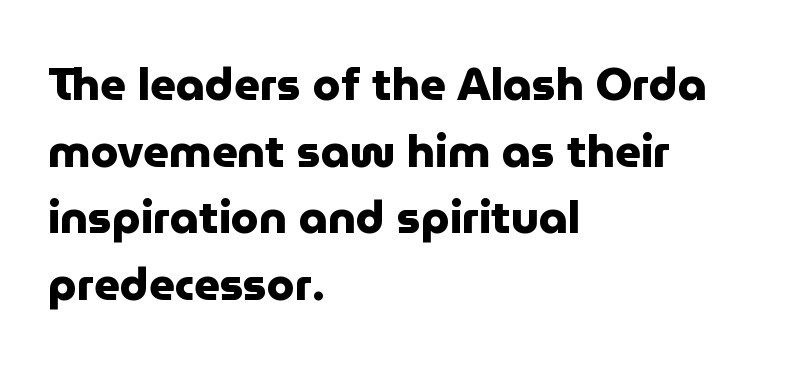
This sample has the flowing, uneven cadence of proportional lettering. Look at the tracking — it's just the regular setting, nothing added. Italic: no, the glyphs are upright roman. This sample uses a sans-serif face. Leftover space on each line is placed entirely after the last word. These lines sit exactly where default settings would place them.
